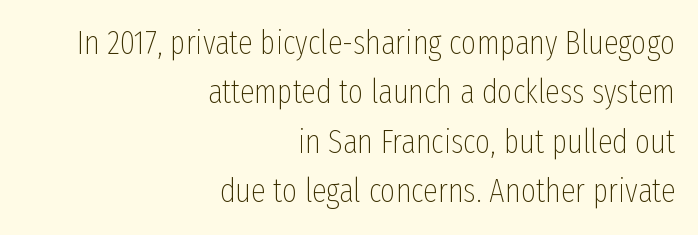
The axis of the letterforms is exactly vertical. Note: no serifs on the glyphs. The strokes are not fattened; the text isn't bold. Glyph-to-glyph distance matches everyday printed text. Teacher's note: observe the even right margin — that is flush-right alignment. Vertically, the passage feels balanced, rows spaced as you'd expect.
